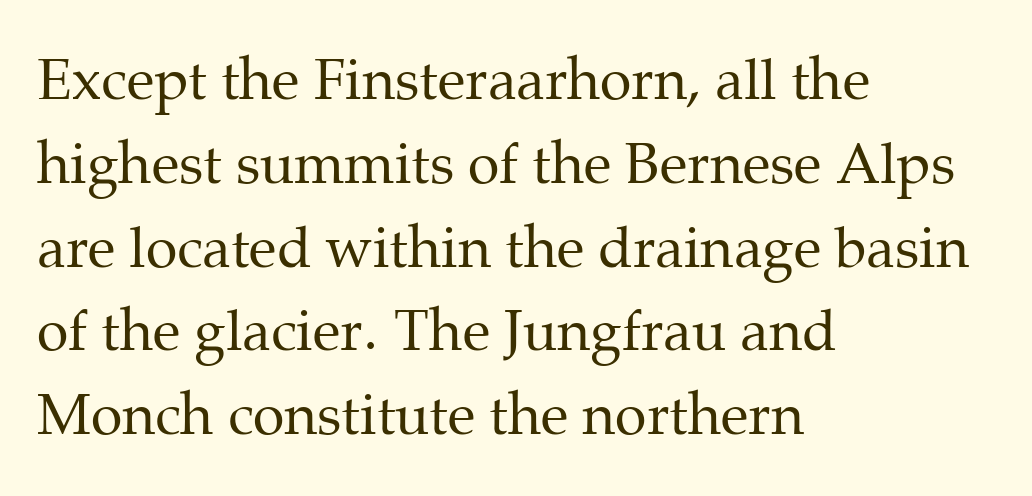
{"serif": "yes", "italic": "no", "bold": "no", "weight": "regular", "width": "normal", "stroke_contrast": "medium", "x_height": "medium", "monospaced": "no", "underline": "no", "align": "left", "line_spacing": "normal", "line_spacing_ratio": 1.47, "letter_spacing": "normal", "letter_spacing_em": 0.0, "glyph_px": 57}
